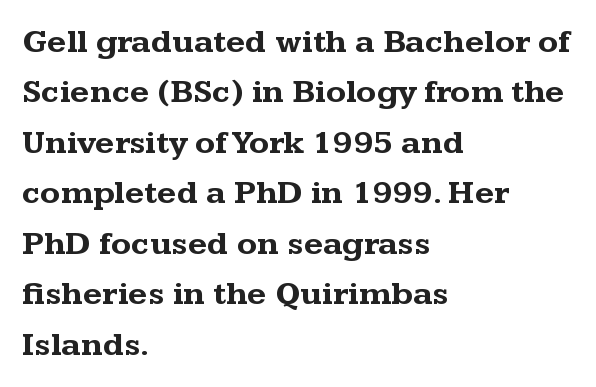
The passage shown is typeset with a serif family. Note the varied advance widths — an 'i' is clearly narrower than an 'm'. Ascenders rise straight up at ninety degrees. The space beneath each line is pristine and unruled. Reading down the column, the eye jumps a familiar distance to each next line. The ragged edge is on the right, which tells us the setting is flush left.
